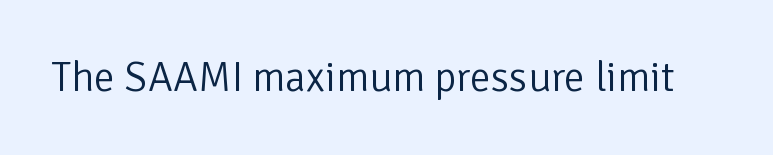
Descender tails drop into unmarked territory. The typeface chosen for these lines omits serifs. This is not heavy type; no bold has been used. Observe the ordinary spacing: letters are neighbours, not strangers. Tall strokes in this sample are plumb rather than angled.
